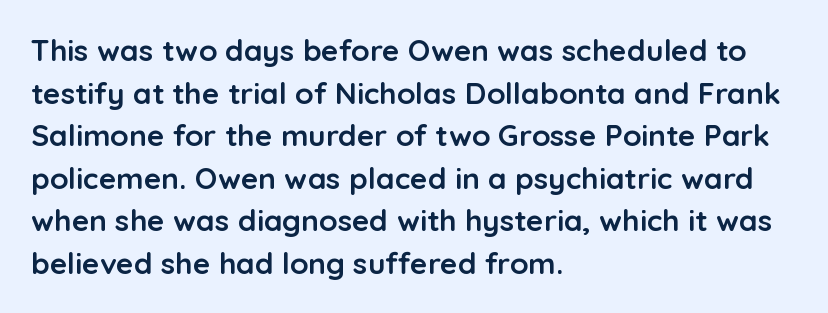
The image shows 30 px semibold sans-serif type, upright; set left-aligned, normal line spacing (1.42x), normal letter spacing, not underlined; low stroke contrast and a medium x-height.
